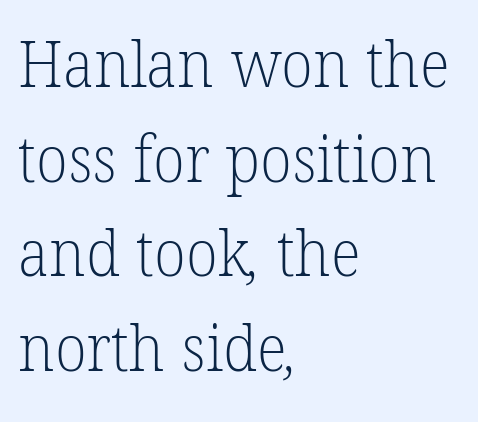
The image shows 64 px light serif type; set left-aligned, normal line spacing (1.48x), normal letter spacing, not underlined; low stroke contrast and a medium x-height.
